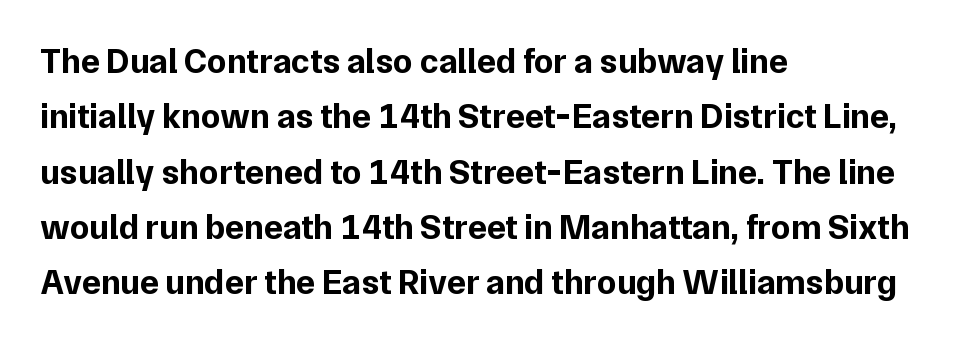
Do the letters lean? They stand straight. Glyph-to-glyph distance matches everyday printed text. Regarding serifs, this sample does without them. Strokes here are thick enough to call this a true bold.
